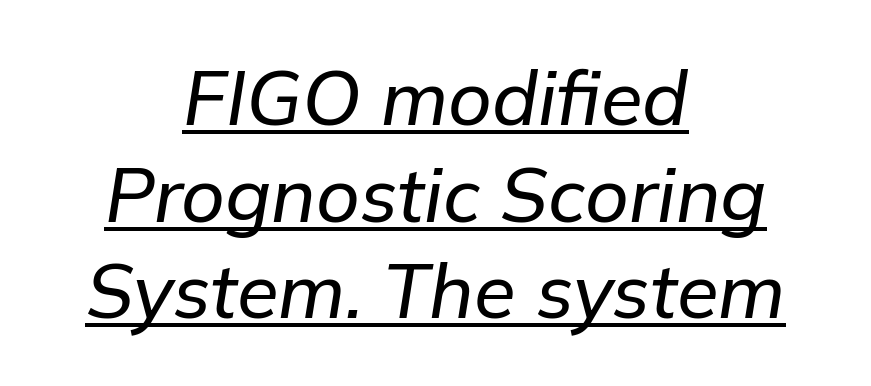
Proportional: the letters do not fall into vertical columns. Each line of the rendering has a horizontal stroke beneath the glyphs. Reading down the column, the eye jumps a familiar distance to each next line. Observe the lean: these are italic letterforms.
